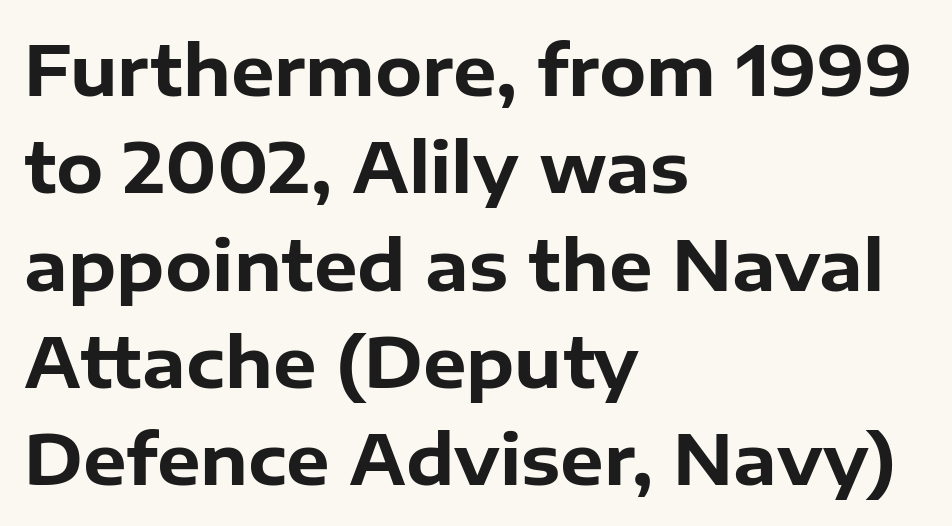
Q: Is the text bold? A: Yes.
Q: Is the text italic (slanted)? A: No, it is upright.
Q: Is the typeface a serif or a sans-serif typeface? A: Sans-serif.
Q: Is the text underlined? A: No.
Q: How is the paragraph aligned? A: Left-aligned.
Q: Is the spacing between letters normal or unusually wide? A: Normal.
Q: Is the spacing between lines tight, normal or loose? A: Normal.
Q: Width (condensed, normal, or wide)? A: Normal.
Q: Stroke contrast? A: Low.
Q: x-height? A: Medium.
Q: Monospaced? A: No.
